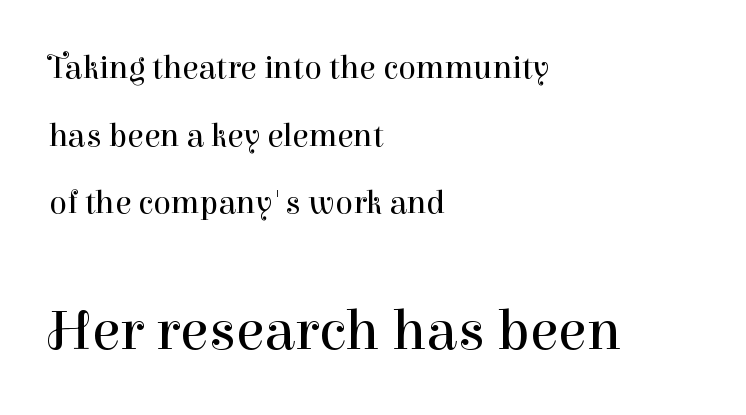
The image shows 58 px regular-weight serif type, upright; set left-aligned, loose line spacing (2.05x), normal letter spacing, not underlined; the second (bottom) block is 1.76x larger; high stroke contrast and a medium x-height.
